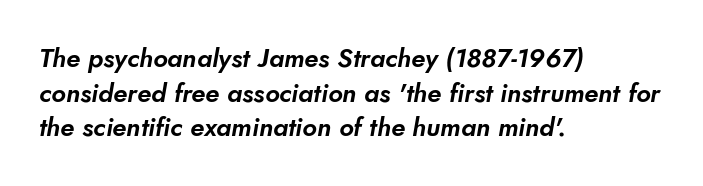
Q: Is the text underlined? A: No.
Q: How is the paragraph aligned? A: Left-aligned.
Q: Is the spacing between letters normal or unusually wide? A: Normal.
Q: Is the spacing between lines tight, normal or loose? A: Normal.
